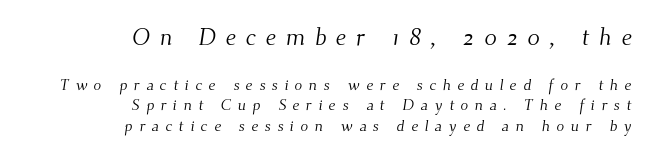
{"bold": "no", "underline": "no", "align": "right", "line_spacing": "normal", "line_spacing_ratio": 1.28, "letter_spacing": "wide", "letter_spacing_em": 0.4, "larger_block": "first", "size_ratio": 1.5, "glyph_px": 24}
